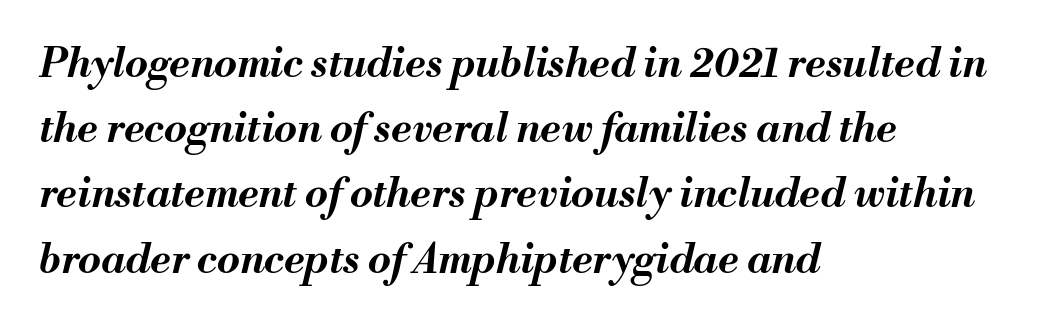
The designer left line spacing at the default. Look at the stroke-to-counter ratio: heavy, a bold. The space beneath each line is pristine and unruled. This rendering uses left alignment, leaving the right contour irregular.
